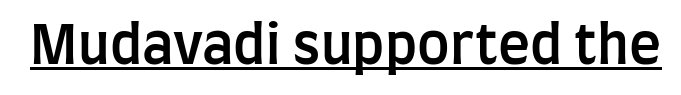
Q: Is the text bold? A: Semi-bold.
Q: Is the text italic (slanted)? A: No, it is upright.
Q: Is the typeface a serif or a sans-serif typeface? A: Sans-serif.
Q: Is the text underlined? A: Yes.
Q: Is the spacing between letters normal or unusually wide? A: Normal.
Q: Width (condensed, normal, or wide)? A: Condensed.
Q: Stroke contrast? A: Low.
Q: x-height? A: Large.
Q: Monospaced? A: No.
